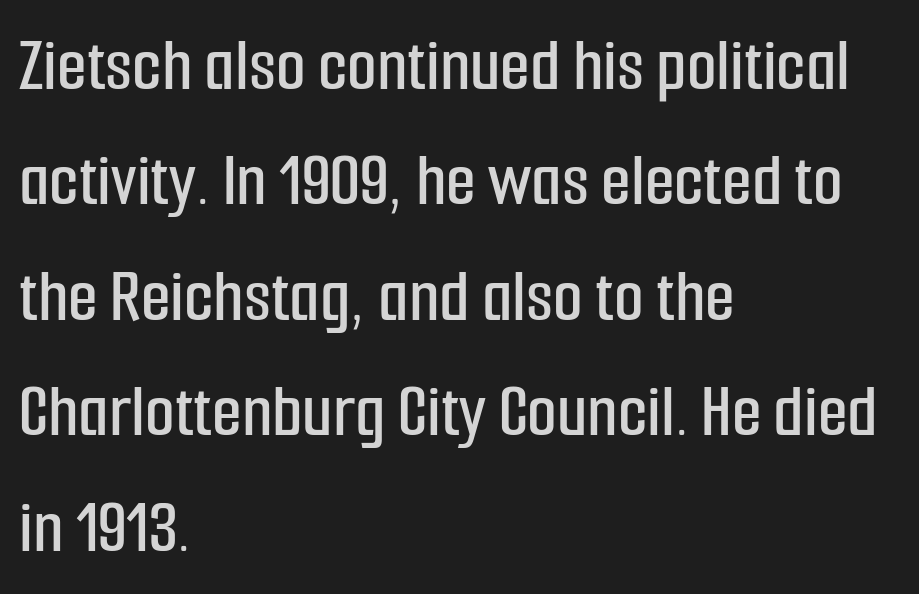
Q: Is the text italic (slanted)? A: No, it is upright.
Q: Is the typeface a serif or a sans-serif typeface? A: Sans-serif.
Q: Is the text underlined? A: No.
Q: How is the paragraph aligned? A: Left-aligned.
Q: Is the spacing between letters normal or unusually wide? A: Normal.
Q: Is the spacing between lines tight, normal or loose? A: Normal.
Q: Width (condensed, normal, or wide)? A: Condensed.
Q: Stroke contrast? A: Low.
Q: x-height? A: Medium.
Q: Monospaced? A: No.
